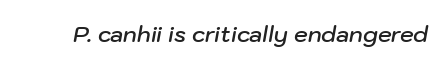
{"italic": "yes", "lean": "right", "slant_degrees": 10, "bold": "semi", "underline": "no", "letter_spacing": "normal", "letter_spacing_em": 0.0, "glyph_px": 22}
